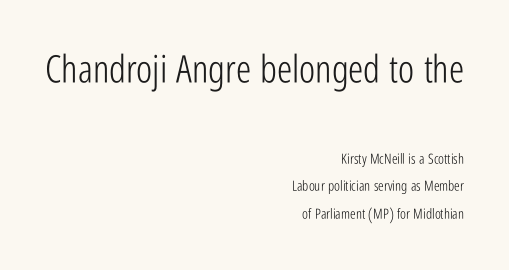
The image shows 38 px light, condensed sans-serif type, upright; set right-aligned, loose line spacing (1.96x), normal letter spacing, not underlined; the first (top) block is 2.71x larger; low stroke contrast and a medium x-height.
